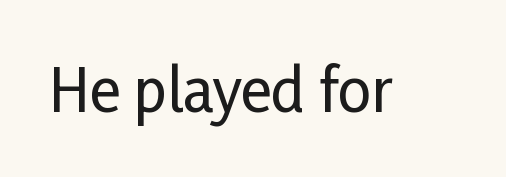
{"serif": "no", "italic": "no", "width": "condensed", "stroke_contrast": "low", "x_height": "medium", "monospaced": "no", "underline": "no", "letter_spacing": "normal", "letter_spacing_em": 0.0, "glyph_px": 59}
